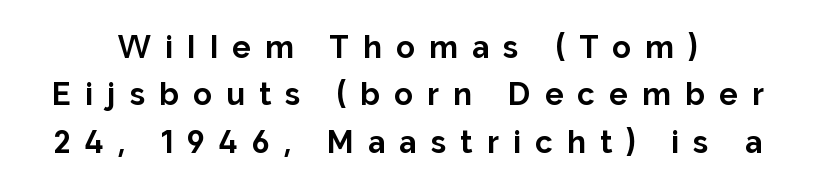
Q: Is the text bold? A: Yes.
Q: Is the text italic (slanted)? A: No, it is upright.
Q: Is the typeface a serif or a sans-serif typeface? A: Sans-serif.
Q: Is the text underlined? A: No.
Q: How is the paragraph aligned? A: Centered.
Q: Is the spacing between letters normal or unusually wide? A: Unusually wide.
Q: Is the spacing between lines tight, normal or loose? A: Normal.
Q: Width (condensed, normal, or wide)? A: Normal.
Q: Stroke contrast? A: Low.
Q: x-height? A: Medium.
Q: Monospaced? A: No.
